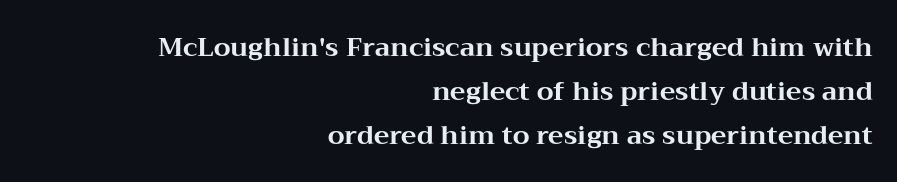
The image shows 26 px bold type, upright; set right-aligned, normal line spacing (1.69x), normal letter spacing, not underlined.
